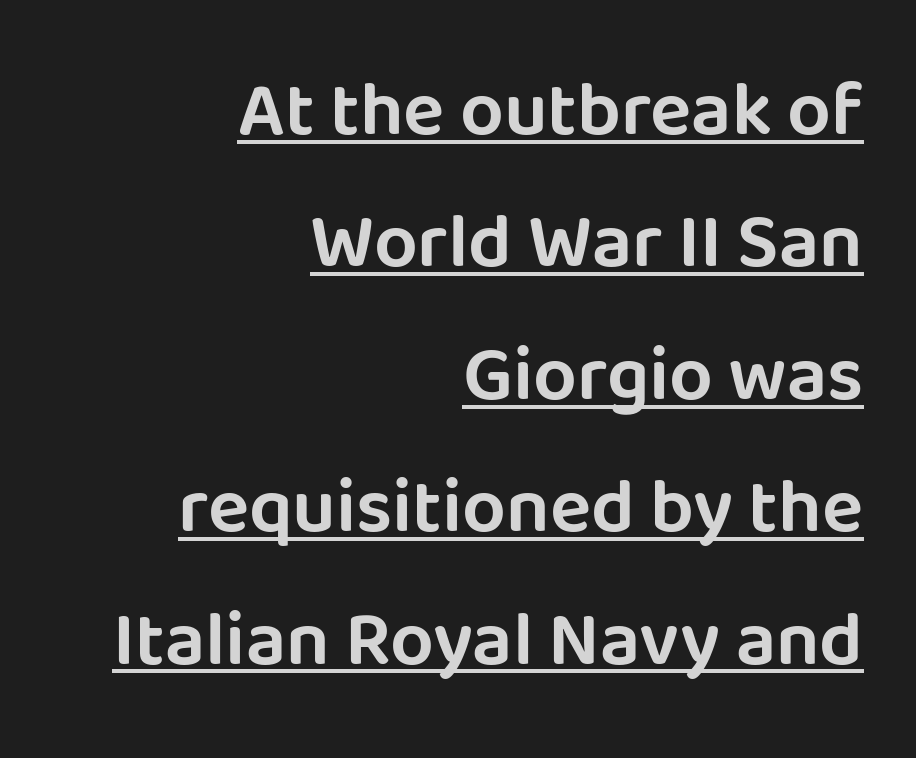
Q: Is the text italic (slanted)? A: No, it is upright.
Q: Is the typeface a serif or a sans-serif typeface? A: Sans-serif.
Q: Is the text underlined? A: Yes.
Q: How is the paragraph aligned? A: Right-aligned.
Q: Is the spacing between letters normal or unusually wide? A: Normal.
Q: Width (condensed, normal, or wide)? A: Normal.
Q: Stroke contrast? A: Low.
Q: x-height? A: Large.
Q: Monospaced? A: No.
